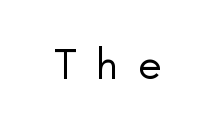
Q: Is the text bold? A: No.
Q: Is the text italic (slanted)? A: No, it is upright.
Q: Is the typeface a serif or a sans-serif typeface? A: Sans-serif.
Q: Is the text underlined? A: No.
Q: Is the spacing between letters normal or unusually wide? A: Unusually wide.
Q: Width (condensed, normal, or wide)? A: Normal.
Q: Stroke contrast? A: Low.
Q: x-height? A: Small.
Q: Monospaced? A: No.
